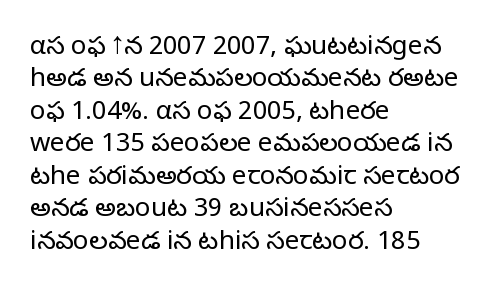
Line spacing here is normal. Nobody touched the tracking dial on this one. Quick note: underline off. Designer's note — italics off, roman on. The lines are quadded left.
